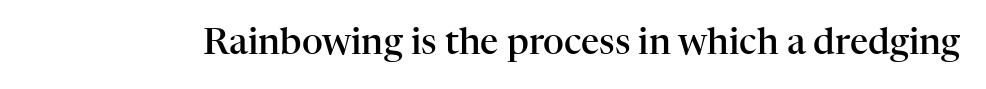
The image shows 36 px semibold serif type, upright; set normal letter spacing, not underlined; high stroke contrast and a medium x-height.
